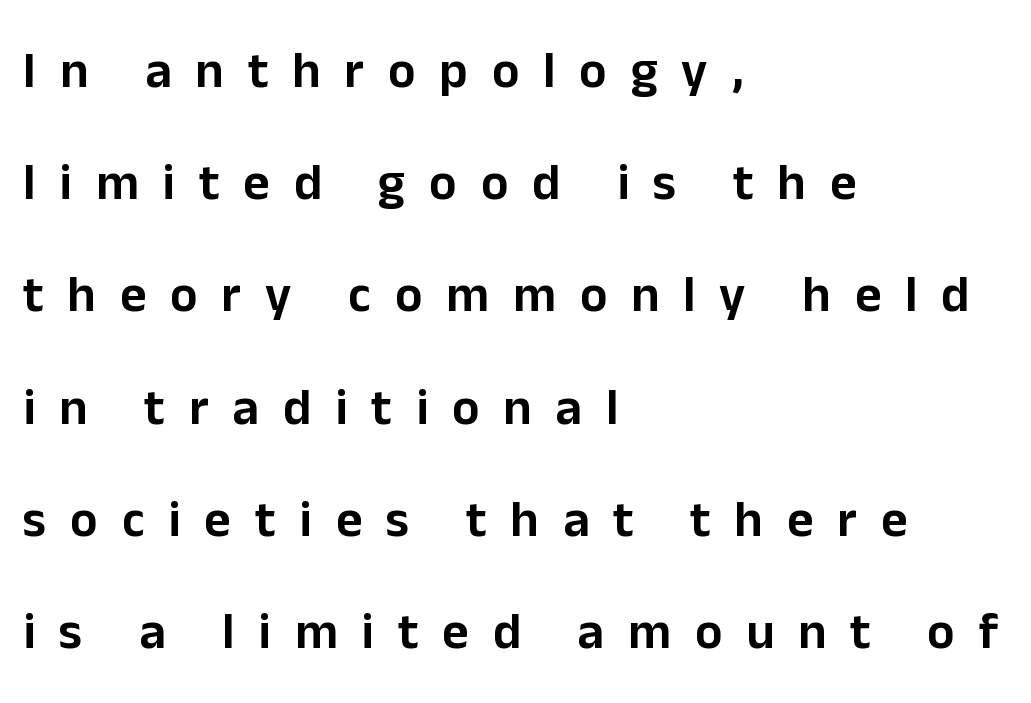
The image shows 51 px sans-serif type, upright; set left-aligned, loose line spacing (2.2x), unusually wide letter spacing (+0.47 em), not underlined; low stroke contrast and a medium x-height.
